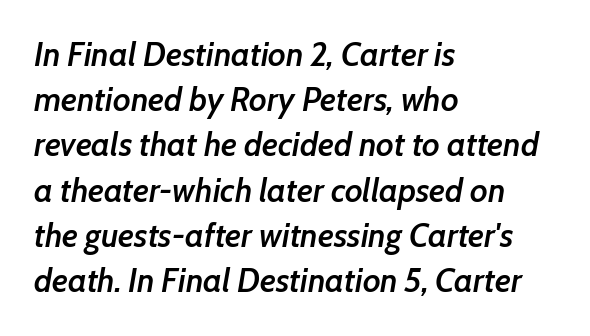
{"italic": "yes", "lean": "right", "slant_degrees": 7, "bold": "semi", "weight": "semibold", "width": "normal", "stroke_contrast": "low", "x_height": "medium", "monospaced": "no", "underline": "no", "align": "left", "line_spacing": "normal", "line_spacing_ratio": 1.37, "letter_spacing": "normal", "letter_spacing_em": 0.0, "glyph_px": 33}
